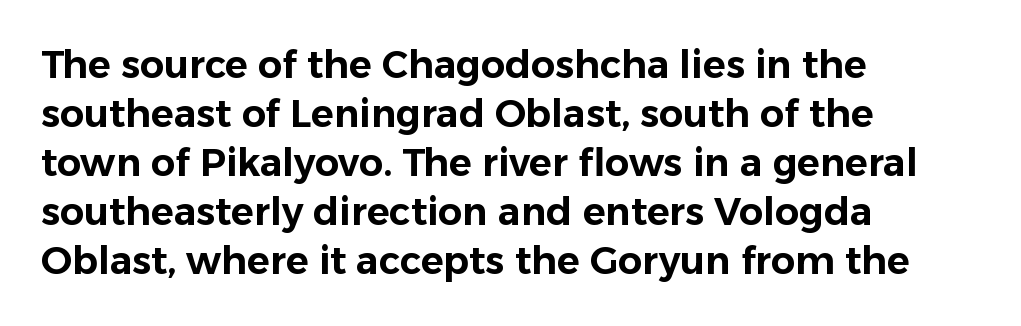
{"serif": "no", "italic": "no", "width": "normal", "stroke_contrast": "low", "x_height": "medium", "monospaced": "no", "underline": "no", "align": "left", "line_spacing": "normal", "line_spacing_ratio": 1.29, "letter_spacing": "normal", "letter_spacing_em": 0.0, "glyph_px": 38}
